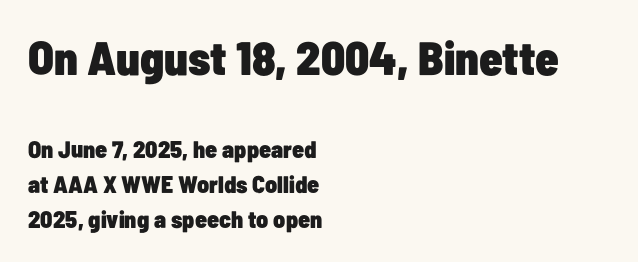
Q: Is the text bold? A: Yes.
Q: Is the text italic (slanted)? A: No, it is upright.
Q: Is the typeface a serif or a sans-serif typeface? A: Sans-serif.
Q: Is the text underlined? A: No.
Q: How is the paragraph aligned? A: Left-aligned.
Q: Is the spacing between letters normal or unusually wide? A: Normal.
Q: Is the spacing between lines tight, normal or loose? A: Normal.
Q: Which block of text is set in a larger size, the first (top) or the second (bottom)? A: The first (top) one.
Q: Width (condensed, normal, or wide)? A: Condensed.
Q: Stroke contrast? A: Low.
Q: x-height? A: Medium.
Q: Monospaced? A: No.
